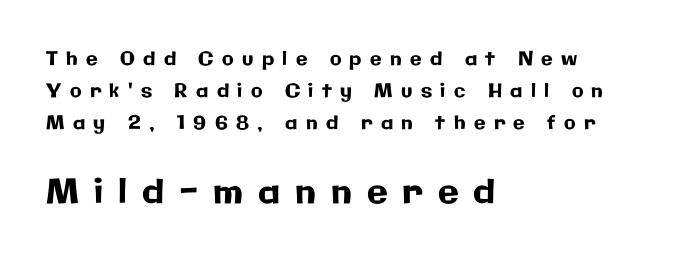
The image shows 34 px sans-serif type, upright; set left-aligned, normal line spacing (1.68x), unusually wide letter spacing (+0.44 em), not underlined; the second (bottom) block is 1.79x larger; low stroke contrast and a medium x-height.
